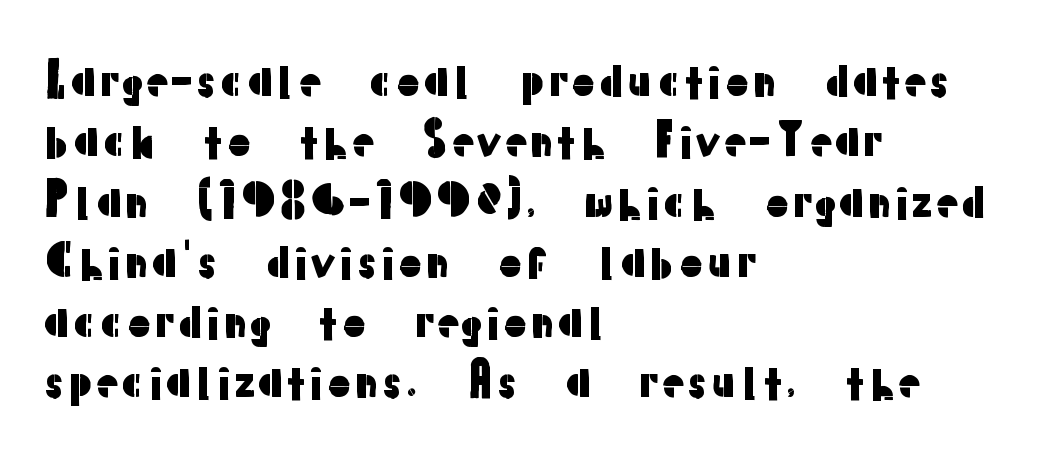
Q: Is the text italic (slanted)? A: No, it is upright.
Q: Is the typeface a serif or a sans-serif typeface? A: Sans-serif.
Q: Is the text underlined? A: No.
Q: How is the paragraph aligned? A: Left-aligned.
Q: Is the spacing between letters normal or unusually wide? A: Normal.
Q: Is the spacing between lines tight, normal or loose? A: Normal.
Q: Width (condensed, normal, or wide)? A: Normal.
Q: Stroke contrast? A: Low.
Q: x-height? A: Medium.
Q: Monospaced? A: No.
